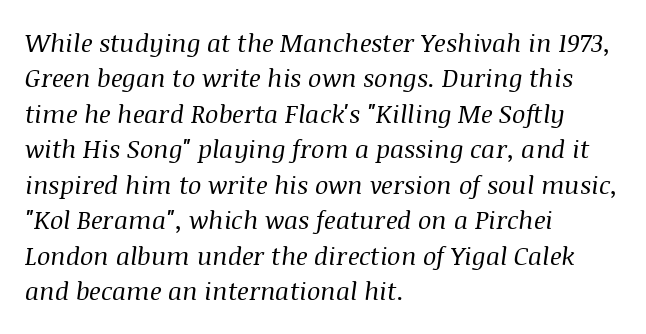
Q: Is the text bold? A: No.
Q: Is the text italic (slanted)? A: Yes, it leans right by about 8 degrees.
Q: Is the text underlined? A: No.
Q: How is the paragraph aligned? A: Left-aligned.
Q: Is the spacing between letters normal or unusually wide? A: Normal.
Q: Is the spacing between lines tight, normal or loose? A: Normal.
